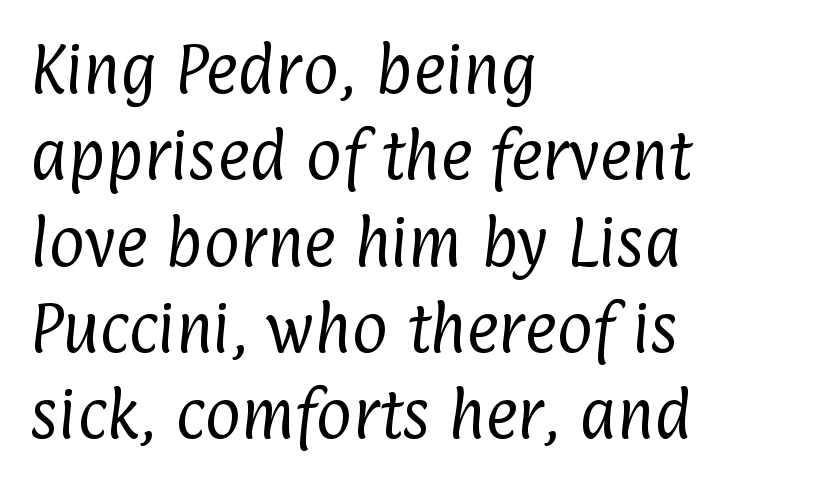
{"serif": "no", "bold": "no", "weight": "regular", "width": "condensed", "stroke_contrast": "low", "x_height": "medium", "monospaced": "no", "underline": "no", "align": "left", "line_spacing": "normal", "line_spacing_ratio": 1.57, "letter_spacing": "normal", "letter_spacing_em": 0.0, "glyph_px": 55}
